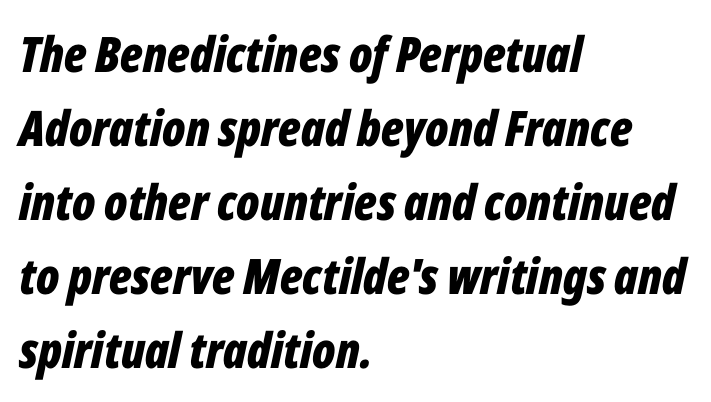
Q: Is the text bold? A: Yes.
Q: Is the text italic (slanted)? A: Yes, it leans right by about 12 degrees.
Q: Is the text underlined? A: No.
Q: How is the paragraph aligned? A: Left-aligned.
Q: Is the spacing between letters normal or unusually wide? A: Normal.
Q: Is the spacing between lines tight, normal or loose? A: Normal.
Q: Width (condensed, normal, or wide)? A: Condensed.
Q: Stroke contrast? A: Low.
Q: x-height? A: Medium.
Q: Monospaced? A: No.
